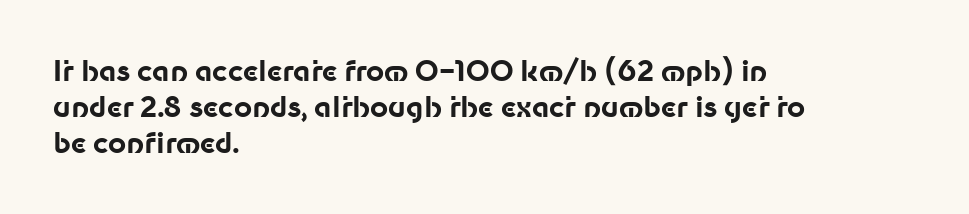
A student would call this left alignment; a typographer would say flush left, rag right. Caption: bold face, heavy strokes. Nope, not italic — everything's standing straight. Compared with typical paragraphs, the rows here are spaced about the same. Type style note: lacks serifs. Bare-footed words on every line.
